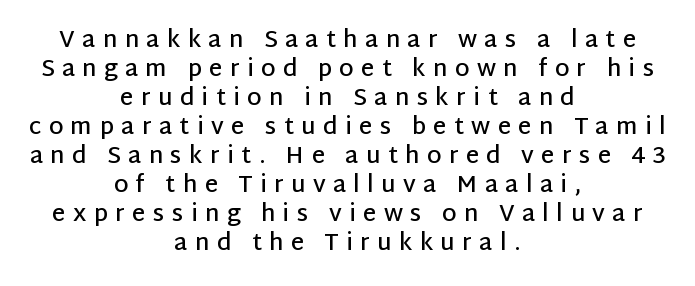
Q: Is the text bold? A: Semi-bold.
Q: Is the text italic (slanted)? A: No, it is upright.
Q: Is the text underlined? A: No.
Q: How is the paragraph aligned? A: Centered.
Q: Is the spacing between letters normal or unusually wide? A: Unusually wide.
Q: Is the spacing between lines tight, normal or loose? A: Normal.
